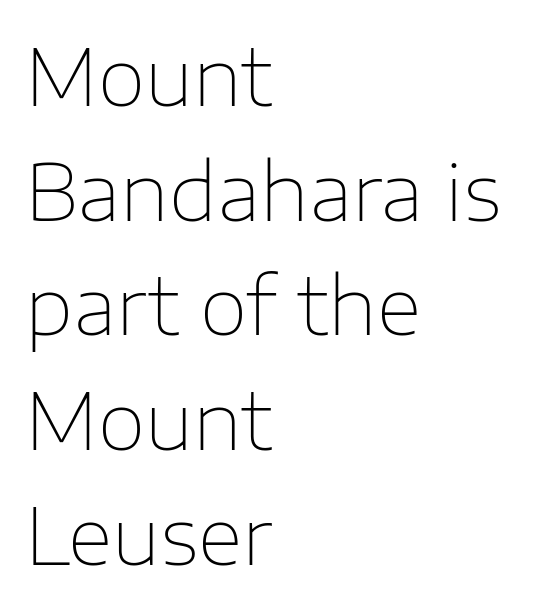
Italic? Not at all — the glyphs are vertical. The letters look calm and open, with moderate or lighter stems. This sample has the flowing, uneven cadence of proportional lettering. The horizontal fit of the characters is conventional and even. Underline: absent. Interline gaps are of average width in this sample.
